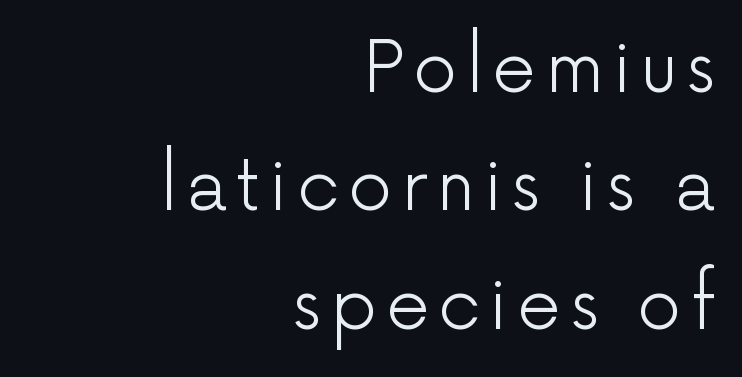
Q: Is the text bold? A: No.
Q: Is the text italic (slanted)? A: No, it is upright.
Q: Is the typeface a serif or a sans-serif typeface? A: Sans-serif.
Q: Is the text underlined? A: No.
Q: How is the paragraph aligned? A: Right-aligned.
Q: Is the spacing between lines tight, normal or loose? A: Normal.
Q: Width (condensed, normal, or wide)? A: Normal.
Q: Stroke contrast? A: Low.
Q: x-height? A: Medium.
Q: Monospaced? A: No.
